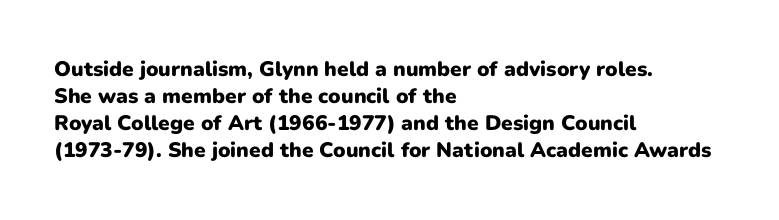
Q: Is the text bold? A: Yes.
Q: Is the text italic (slanted)? A: No, it is upright.
Q: Is the text underlined? A: No.
Q: How is the paragraph aligned? A: Left-aligned.
Q: Is the spacing between letters normal or unusually wide? A: Normal.
Q: Is the spacing between lines tight, normal or loose? A: Normal.
